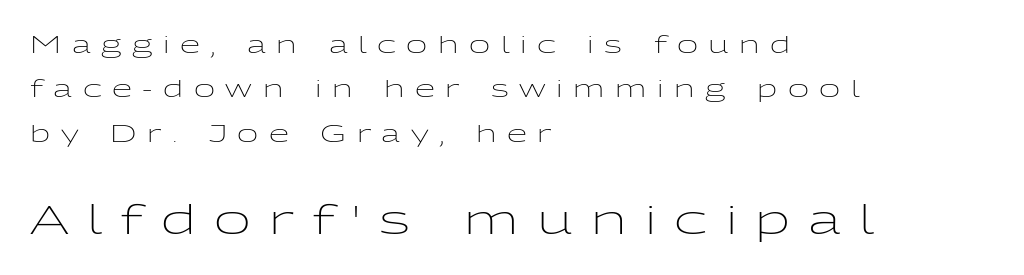
Q: Is the text bold? A: No.
Q: Is the text italic (slanted)? A: No, it is upright.
Q: Is the typeface a serif or a sans-serif typeface? A: Sans-serif.
Q: Is the text underlined? A: No.
Q: How is the paragraph aligned? A: Left-aligned.
Q: Is the spacing between letters normal or unusually wide? A: Unusually wide.
Q: Is the spacing between lines tight, normal or loose? A: Loose.
Q: Which block of text is set in a larger size, the first (top) or the second (bottom)? A: The second (bottom) one.
Q: Width (condensed, normal, or wide)? A: Wide.
Q: Stroke contrast? A: Low.
Q: x-height? A: Medium.
Q: Monospaced? A: No.
